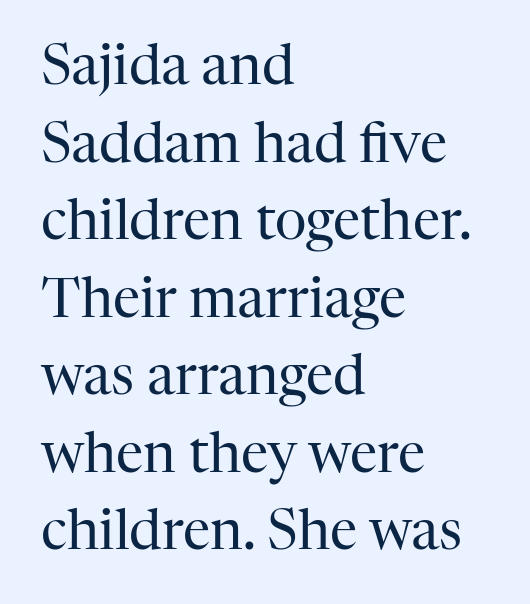
Q: Is the text bold? A: No.
Q: Is the text italic (slanted)? A: No, it is upright.
Q: Is the typeface a serif or a sans-serif typeface? A: Serif.
Q: Is the text underlined? A: No.
Q: How is the paragraph aligned? A: Left-aligned.
Q: Is the spacing between letters normal or unusually wide? A: Normal.
Q: Is the spacing between lines tight, normal or loose? A: Normal.
Q: Width (condensed, normal, or wide)? A: Normal.
Q: Stroke contrast? A: High.
Q: x-height? A: Medium.
Q: Monospaced? A: No.
